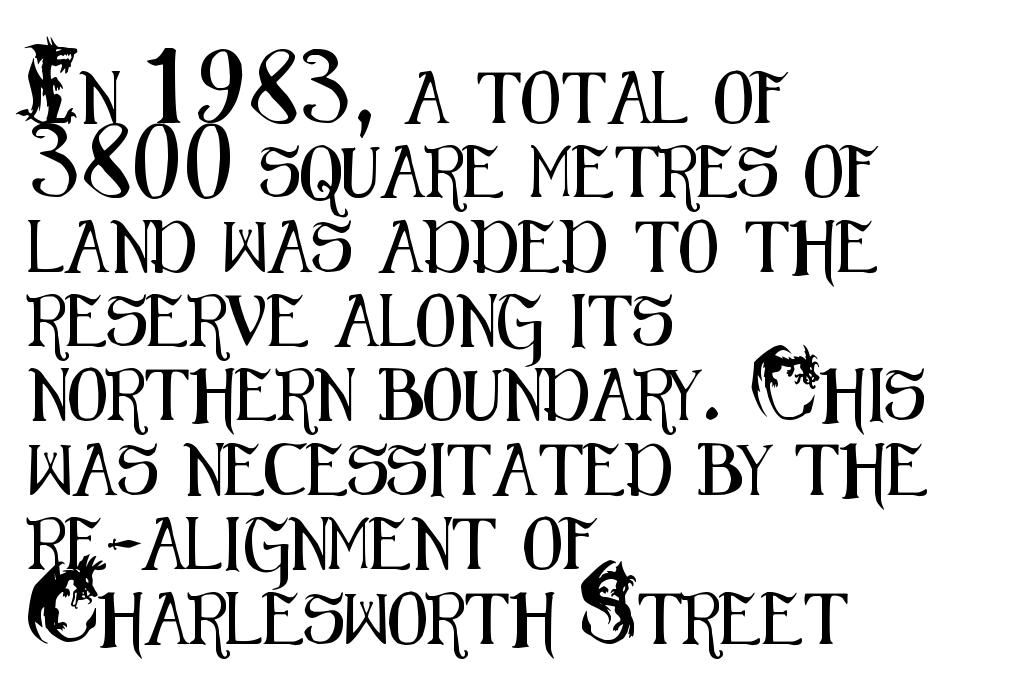
Underline: absent. This is sans-serif lettering, the kind often seen on screens and signage. The type is set solid horizontally, with unmodified tracking. Character widths vary here, with narrow letters taking less room than wide ones. The leading is moderate, giving the passage an even texture. The passage is arranged the way most books set body copy — flush left.
